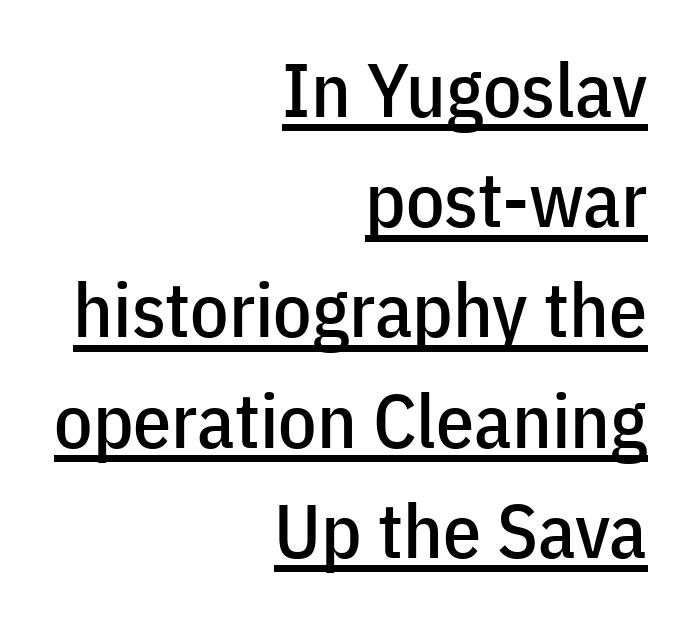
The image shows 76 px condensed sans-serif type, upright; set right-aligned, normal line spacing (1.45x), normal letter spacing, underlined; low stroke contrast and a medium x-height.
